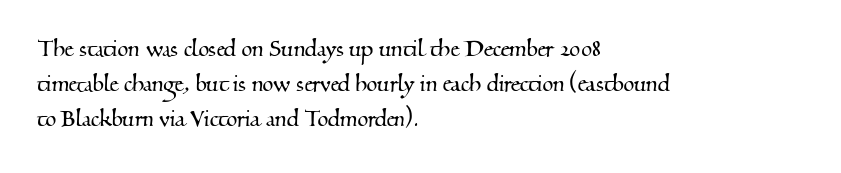
Q: Is the typeface a serif or a sans-serif typeface? A: Serif.
Q: Is the text underlined? A: No.
Q: How is the paragraph aligned? A: Left-aligned.
Q: Is the spacing between letters normal or unusually wide? A: Normal.
Q: Is the spacing between lines tight, normal or loose? A: Normal.
Q: Width (condensed, normal, or wide)? A: Normal.
Q: Stroke contrast? A: Medium.
Q: x-height? A: Small.
Q: Monospaced? A: No.
